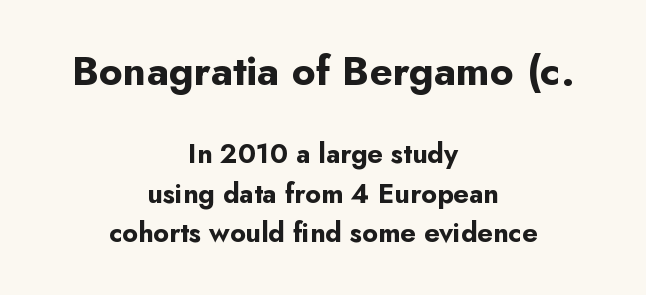
Q: Is the text bold? A: Yes.
Q: Is the text italic (slanted)? A: No, it is upright.
Q: Is the typeface a serif or a sans-serif typeface? A: Sans-serif.
Q: Is the text underlined? A: No.
Q: How is the paragraph aligned? A: Centered.
Q: Is the spacing between letters normal or unusually wide? A: Normal.
Q: Is the spacing between lines tight, normal or loose? A: Normal.
Q: Which block of text is set in a larger size, the first (top) or the second (bottom)? A: The first (top) one.
Q: Width (condensed, normal, or wide)? A: Normal.
Q: Stroke contrast? A: Low.
Q: x-height? A: Small.
Q: Monospaced? A: No.
